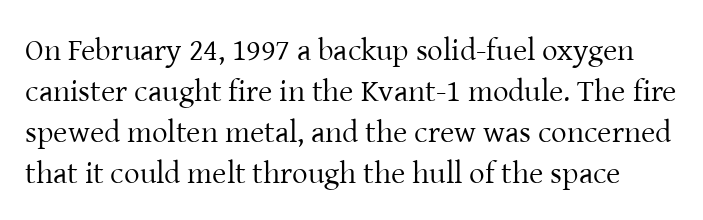
{"serif": "yes", "italic": "no", "bold": "no", "weight": "regular", "width": "normal", "stroke_contrast": "low", "x_height": "medium", "monospaced": "no", "underline": "no", "line_spacing": "normal", "line_spacing_ratio": 1.32, "letter_spacing": "normal", "letter_spacing_em": 0.0, "glyph_px": 31}
